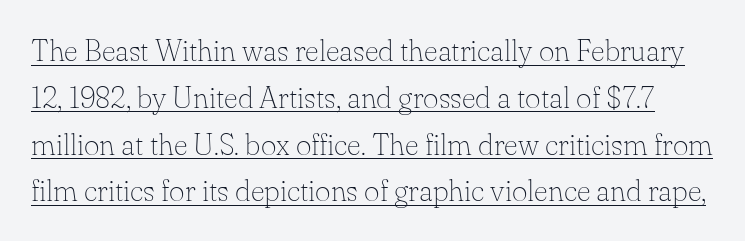
{"serif": "yes", "italic": "no", "bold": "no", "weight": "thin", "width": "normal", "stroke_contrast": "low", "x_height": "small", "monospaced": "no", "underline": "yes", "line_spacing": "normal", "line_spacing_ratio": 1.56, "letter_spacing": "normal", "letter_spacing_em": 0.0, "glyph_px": 30}
